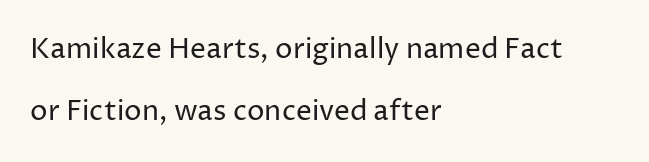
The font family rendered here belongs to the sans-serif group. A great deal of white space separates one row of letters from the next. Do the characters align in a grid? No, the font is proportional. The space beneath each line is pristine and unruled. The font sits on the lighter half of the weight spectrum, regular included.
